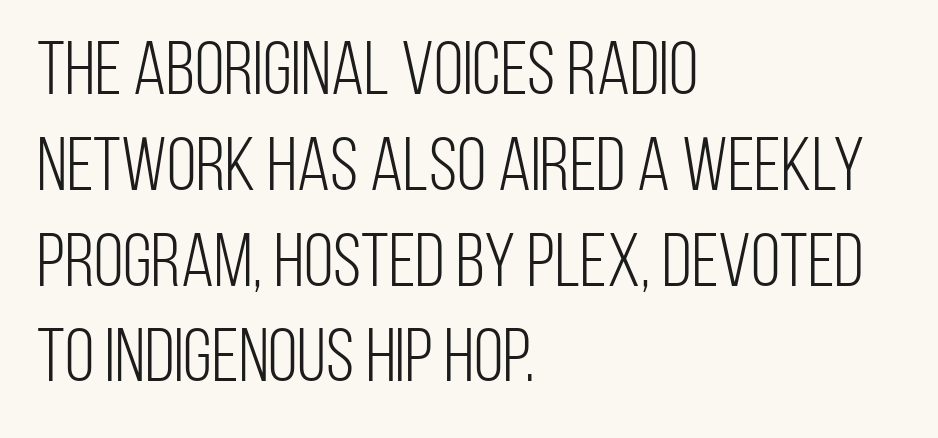
The image shows 76 px light, condensed sans-serif type, upright; set left-aligned, normal line spacing (1.26x), normal letter spacing, not underlined; low stroke contrast and a large x-height.
